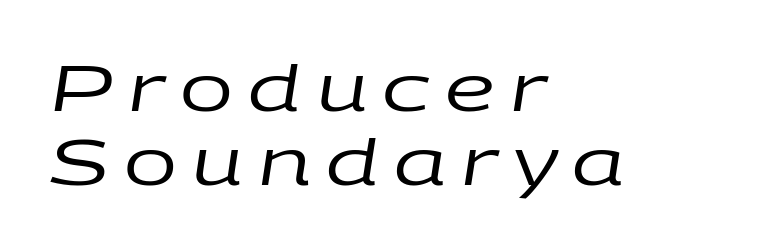
The image shows 63 px regular-weight, wide type, italic (leaning right); set left-aligned, line spacing 1.17x, unusually wide letter spacing (+0.24 em), not underlined; low stroke contrast and a large x-height.
